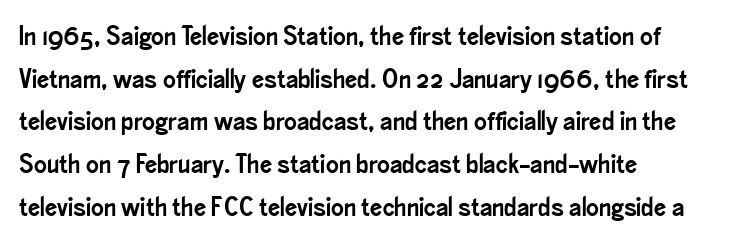
The words here are not underlined. Upright lettering throughout. This rendering leaves character spacing at its baseline value. These lines stack with their left ends in a neat column. Vertical spacing — default.
